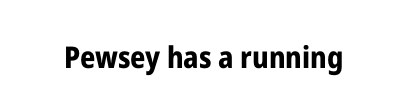
The image shows 30 px bold, condensed sans-serif type, upright; set normal letter spacing, not underlined; low stroke contrast and a medium x-height.
